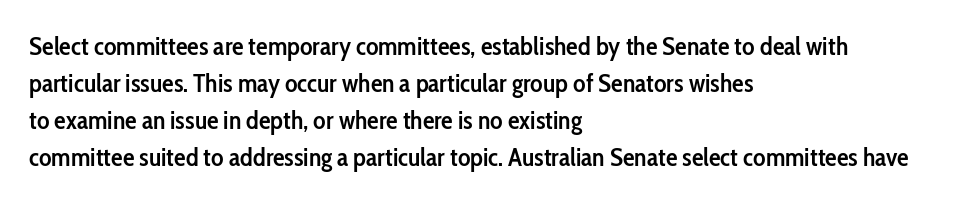
{"italic": "no", "bold": "semi", "underline": "no", "align": "left", "line_spacing": "normal", "line_spacing_ratio": 1.42, "letter_spacing": "normal", "letter_spacing_em": 0.0, "glyph_px": 26}
